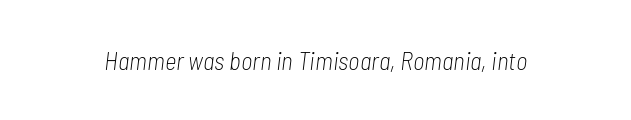
The image shows 25 px text type, italic (leaning right); set normal letter spacing, not underlined.
